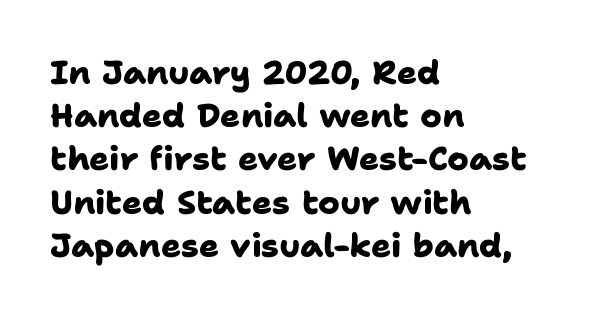
The image shows 33 px heavy sans-serif type; set left-aligned, normal line spacing (1.31x), normal letter spacing, not underlined; low stroke contrast and a medium x-height.
